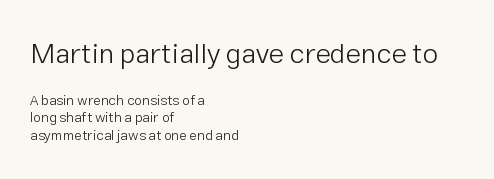
This block has exactly the height ordinary leading produces. Think of a printed novel: that variable character pitch is what you see here. Weight: not bold — regular or lighter. The space beneath each line is pristine and unruled.
